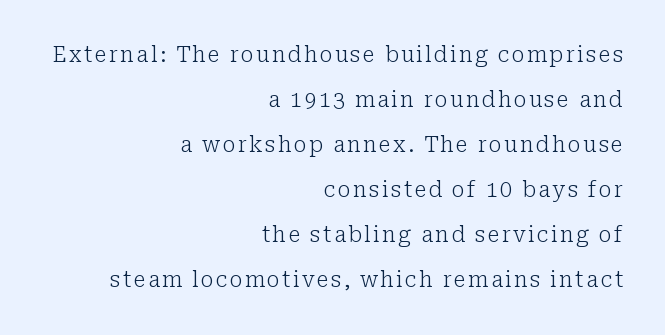
The image shows 21 px text type, upright; set right-aligned, loose line spacing (2.14x), not underlined.
